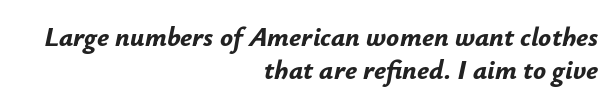
Q: Is the text bold? A: Yes.
Q: Is the text italic (slanted)? A: Yes, it leans right by about 12 degrees.
Q: Is the text underlined? A: No.
Q: How is the paragraph aligned? A: Right-aligned.
Q: Is the spacing between letters normal or unusually wide? A: Normal.
